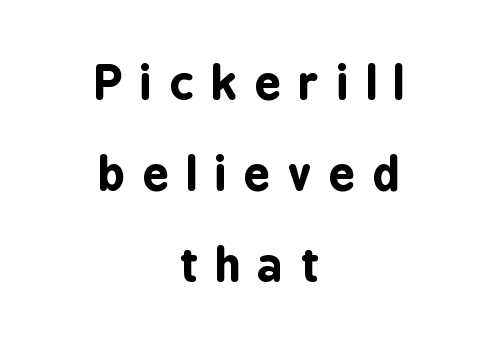
The image shows 46 px bold, condensed sans-serif type, upright; set centered, loose line spacing (1.98x), unusually wide letter spacing (+0.38 em), not underlined; low stroke contrast and a medium x-height.
